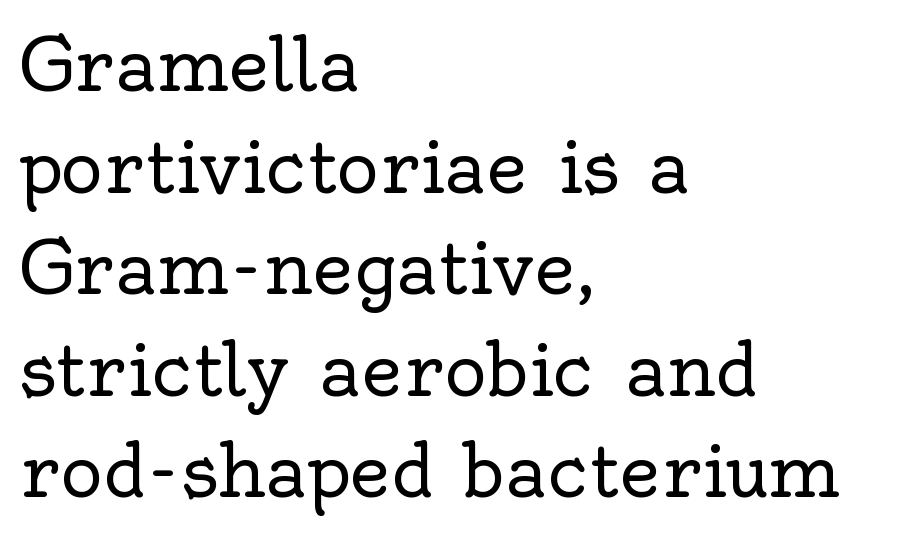
Each letter keeps its own natural width here, so spacing adapts to shape. Regular leading. These lines keep a tight, regular rhythm from letter to letter. The zone under the glyphs is completely vacant.
